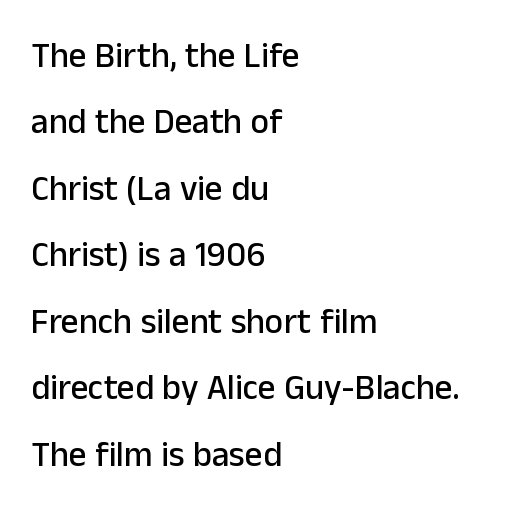
Each letter's strokes conclude bluntly, with no projecting serifs. The line-height multiplier appears high, well above default. Here the designer chose a conventional face with non-uniform glyph widths. A typesetter would call this zero additional tracking. Do the letters lean? They stand straight.
